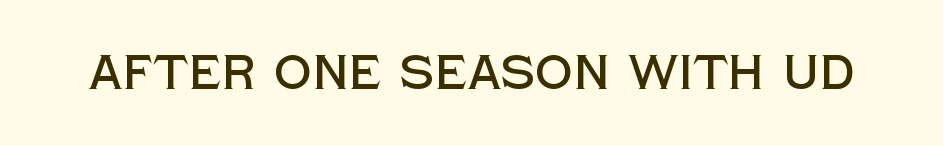
The image shows 47 px sans-serif type, upright; set normal letter spacing, not underlined; a large x-height.
